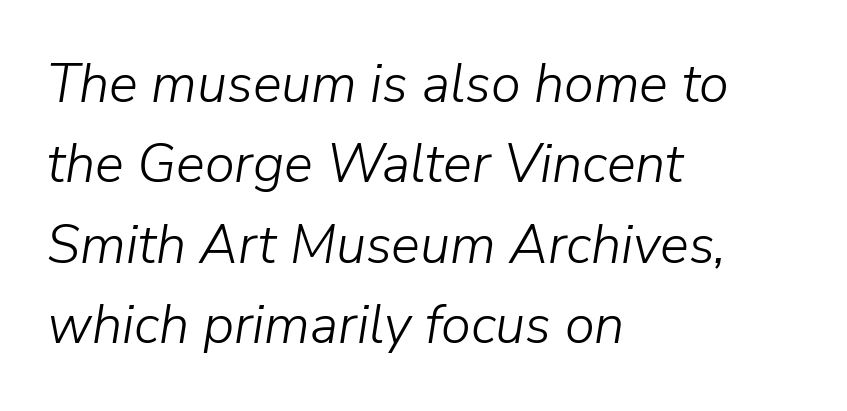
Honestly, there is no underline to notice here at all. Layout note: lines flush left. Notice how the stems are inclined rather than vertical — that's the hallmark of italics. Stems here are at most as thick as an everyday book face.
